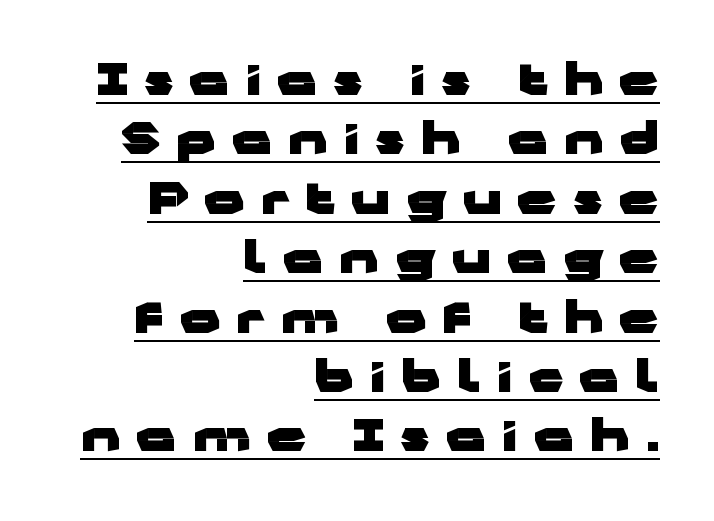
Tall strokes in this sample are plumb rather than angled. The rendering anchors every line to the right-hand side. The face used here is a sans, in the tradition of grotesques and geometrics. A typesetter would call this leading conventional body-copy spacing. Is there an underline? Yes — a line sits under the letters.
